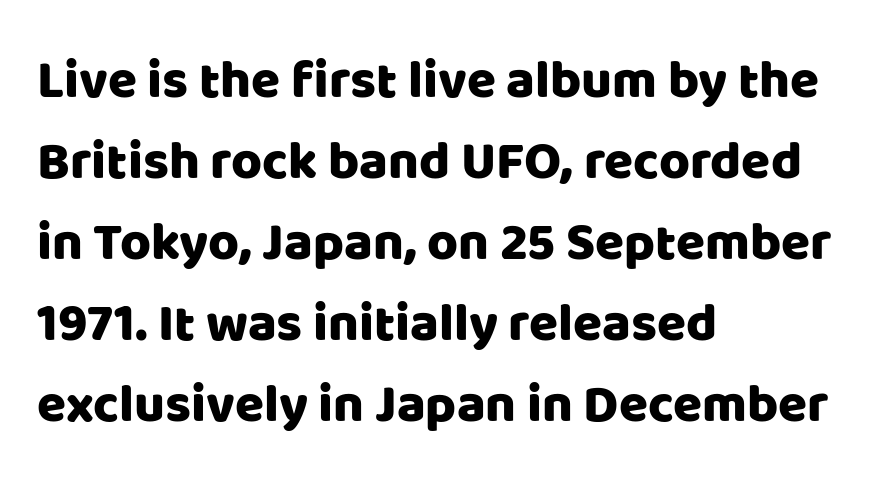
The space beneath each line is pristine and unruled. The compositor pushed each line to the left boundary. This sample has the flowing, uneven cadence of proportional lettering. Honestly, the letter spacing is just normal — you wouldn't notice it.
